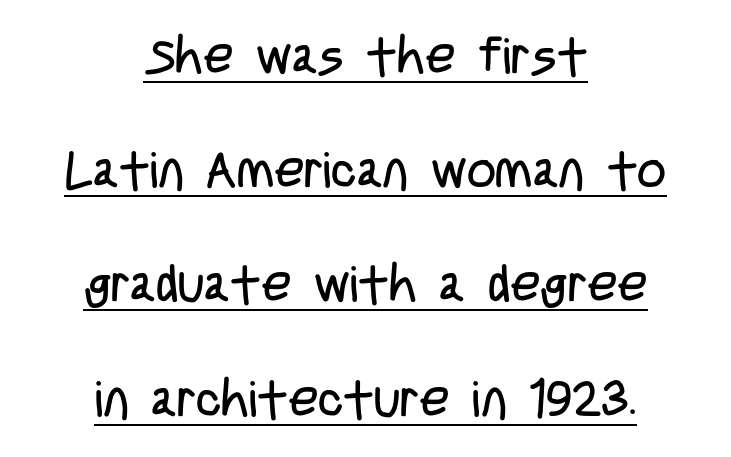
The letters carry no serifs — their stems end cleanly without finishing strokes. The rendering uses natural spacing where letterforms have individual widths. The specimen includes a rule beneath the text block's lines. The cut favours lightness, reaching ordinary text weight at its darkest. Leading: increased.
